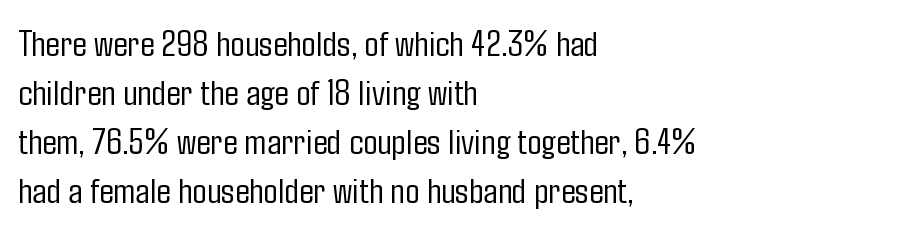
Note the varied advance widths — an 'i' is clearly narrower than an 'm'. No italicization has been applied; the sample stays upright. Is there much room between lines? A standard amount, neither cramped nor airy. The weight tops out at a normal text grade. Bare-footed words on every line. Unlike a traditional serif, this face leaves its strokes unadorned.
